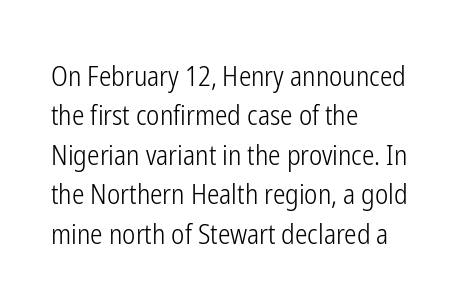
{"serif": "no", "italic": "no", "bold": "no", "weight": "light", "width": "condensed", "stroke_contrast": "low", "x_height": "medium", "monospaced": "no", "underline": "no", "align": "left", "line_spacing": "normal", "line_spacing_ratio": 1.41, "letter_spacing": "normal", "letter_spacing_em": 0.0, "glyph_px": 28}
